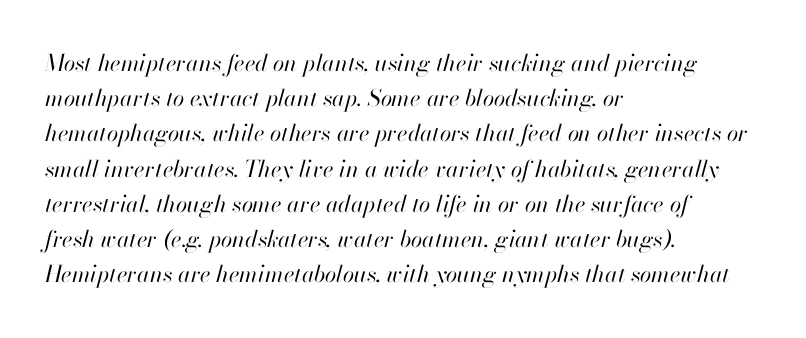
A typesetter would mark this as italic. Each row of text sits above clean, open space. Each stroke keeps to a modest, everyday thickness or less. Regarding leading, the lines here are spaced in the standard way. The text block is weighted toward the left margin, trailing off unevenly rightward.
